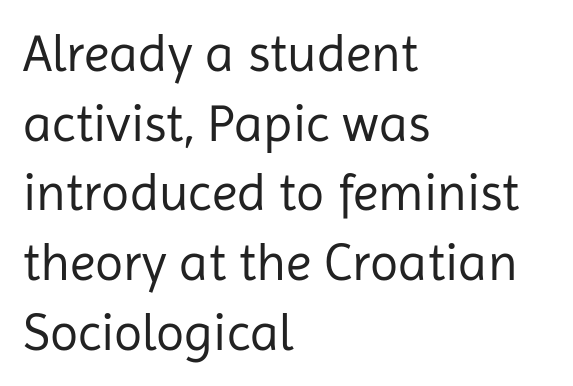
This rendering leaves character spacing at its baseline value. Where is the straight margin? On the left. The foot of each line stays bare and open. This sample has the flowing, uneven cadence of proportional lettering.
